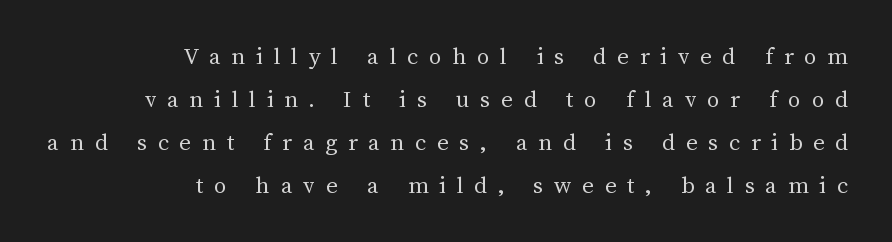
Decoration check: the copy has no underline. The specimen reads as upright at a glance. The paragraph shown leans on its right margin. The letterforms sit at book weight or below. How are the letters spaced? Widely, with obvious added tracking.
